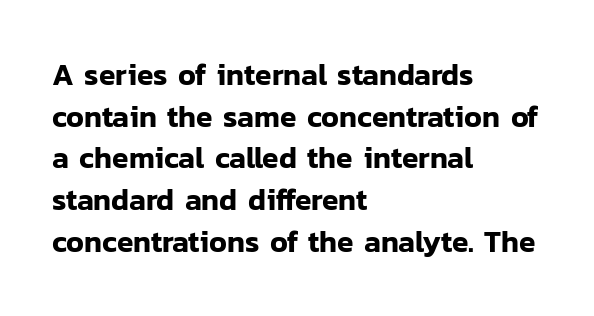
The image shows 30 px sans-serif type, upright; set left-aligned, normal line spacing (1.39x), normal letter spacing, not underlined; low stroke contrast and a medium x-height.
